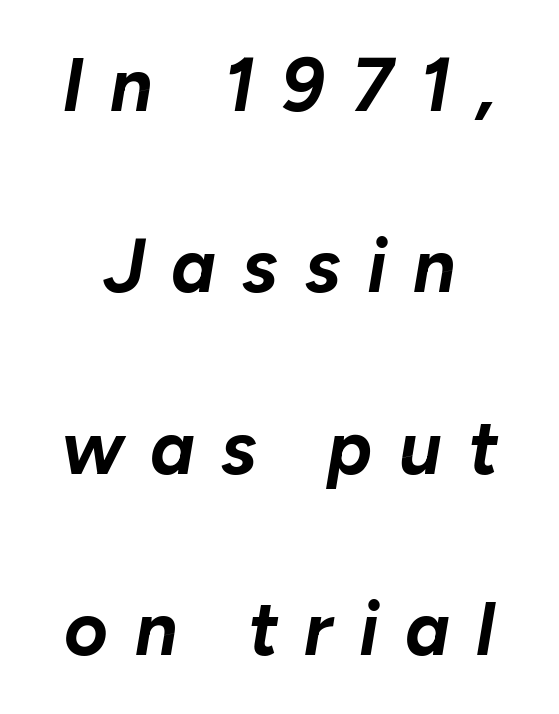
Q: Is the text bold? A: Yes.
Q: Is the text italic (slanted)? A: Yes, it leans right by about 10 degrees.
Q: Is the text underlined? A: No.
Q: Is the spacing between letters normal or unusually wide? A: Unusually wide.
Q: Is the spacing between lines tight, normal or loose? A: Loose.
Q: Width (condensed, normal, or wide)? A: Normal.
Q: Stroke contrast? A: Low.
Q: x-height? A: Medium.
Q: Monospaced? A: No.
